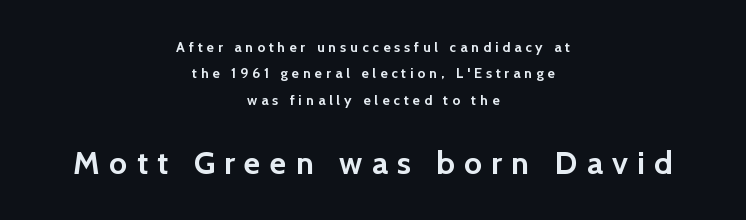
{"serif": "no", "italic": "no", "bold": "yes", "weight": "semibold", "width": "normal", "x_height": "medium", "monospaced": "no", "underline": "no", "align": "center", "line_spacing_ratio": 1.89, "letter_spacing": "wide", "letter_spacing_em": 0.29, "larger_block": "second", "size_ratio": 2.29, "glyph_px": 32}
